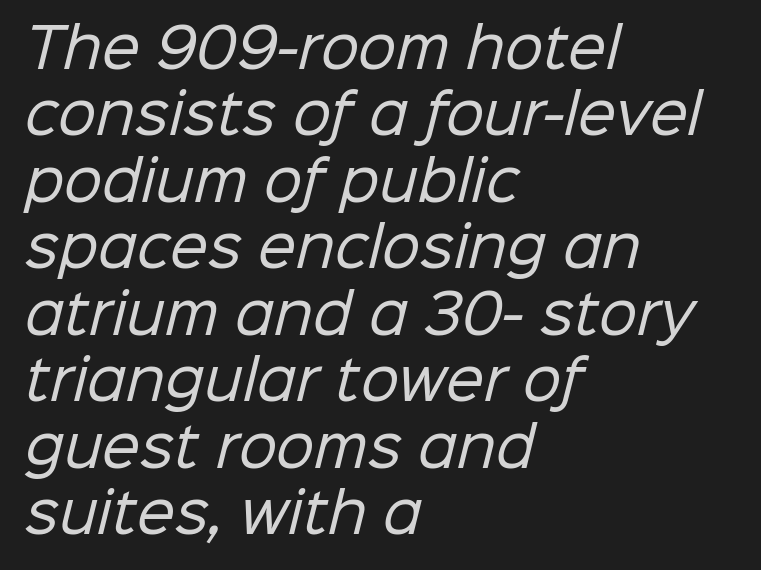
{"serif": "no", "bold": "no", "weight": "regular", "width": "normal", "stroke_contrast": "low", "x_height": "medium", "monospaced": "no", "underline": "no", "align": "left", "line_spacing_ratio": 1.23, "letter_spacing": "normal", "letter_spacing_em": 0.0, "glyph_px": 54}
